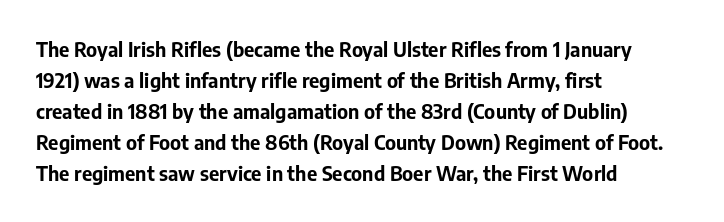
The image shows 20 px bold type, upright; set left-aligned, normal line spacing (1.55x), normal letter spacing, not underlined.
